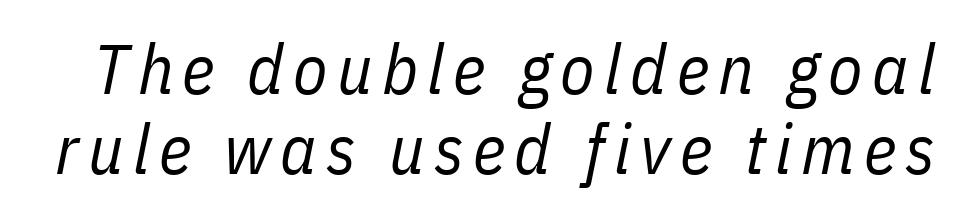
Check under the words: just untouched page. Vertical spacing — tight. A typesetter would call this proportional, since set widths differ per character. The letters look calm and open, with moderate or lighter stems. Yep, that's italic — everything's leaning.
